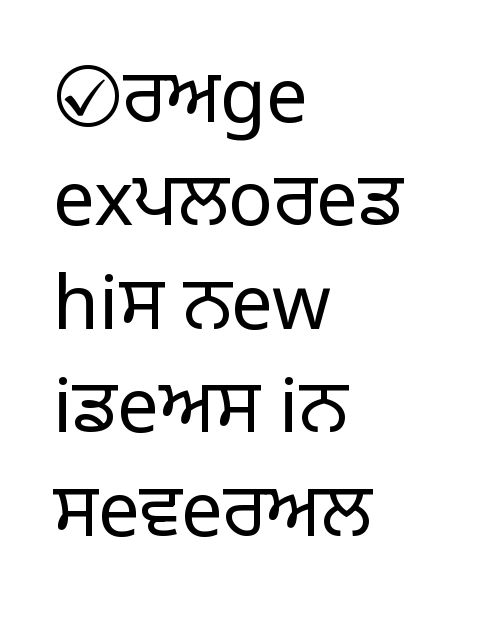
Q: Is the text bold? A: No.
Q: Is the text italic (slanted)? A: No, it is upright.
Q: Is the typeface a serif or a sans-serif typeface? A: Sans-serif.
Q: Is the text underlined? A: No.
Q: How is the paragraph aligned? A: Left-aligned.
Q: Is the spacing between letters normal or unusually wide? A: Normal.
Q: Is the spacing between lines tight, normal or loose? A: Normal.
Q: Width (condensed, normal, or wide)? A: Normal.
Q: Stroke contrast? A: Low.
Q: x-height? A: Large.
Q: Monospaced? A: No.
